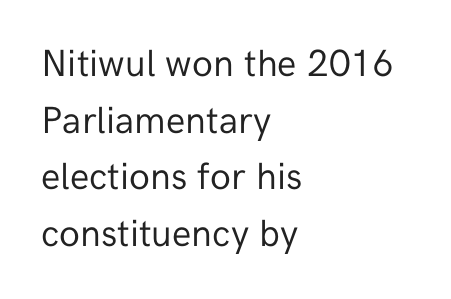
The passage shown is typed in a proportional face where columns would drift. Leftover space on each line is placed entirely after the last word. Is this a heavy cut? Hardly; it is regular or lighter. The baseline area is clear. No italicization has been applied; the sample stays upright. The glyphs in this specimen are sans serif.
